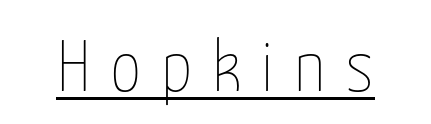
Underline: present. Each letter keeps its own natural width here, so spacing adapts to shape. Characters follow at a spacing far wider than the type designer built in. Do the letters lean? They stand straight. The letters look calm and open, with moderate or lighter stems.
